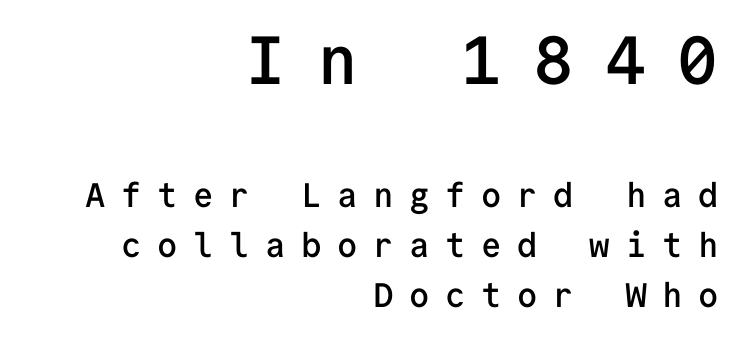
{"serif": "no", "italic": "no", "bold": "semi", "weight": "semibold", "width": "normal", "stroke_contrast": "low", "x_height": "medium", "monospaced": "yes", "underline": "no", "align": "right", "line_spacing": "normal", "line_spacing_ratio": 1.47, "letter_spacing": "wide", "letter_spacing_em": 0.46, "larger_block": "first", "size_ratio": 2.0, "glyph_px": 68}
